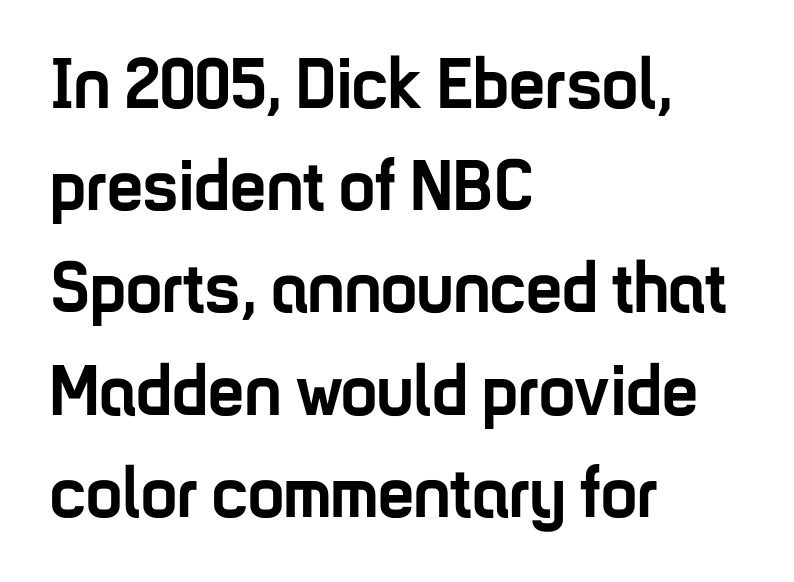
Q: Is the text bold? A: Yes.
Q: Is the text italic (slanted)? A: No, it is upright.
Q: Is the typeface a serif or a sans-serif typeface? A: Sans-serif.
Q: Is the text underlined? A: No.
Q: How is the paragraph aligned? A: Left-aligned.
Q: Is the spacing between letters normal or unusually wide? A: Normal.
Q: Is the spacing between lines tight, normal or loose? A: Normal.
Q: Width (condensed, normal, or wide)? A: Condensed.
Q: Stroke contrast? A: Low.
Q: x-height? A: Medium.
Q: Monospaced? A: No.
